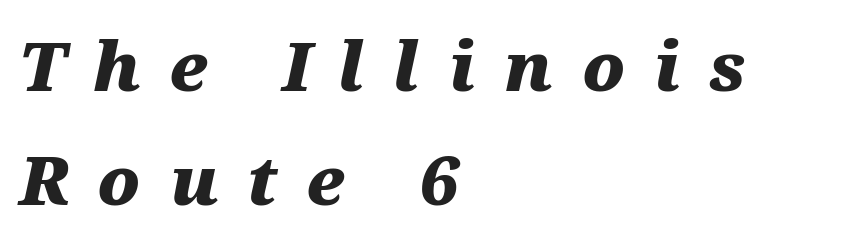
The image shows 67 px heavy, wide type, italic (leaning right); set left-aligned, normal line spacing (1.7x), unusually wide letter spacing (+0.43 em), not underlined; medium stroke contrast and a medium x-height.
